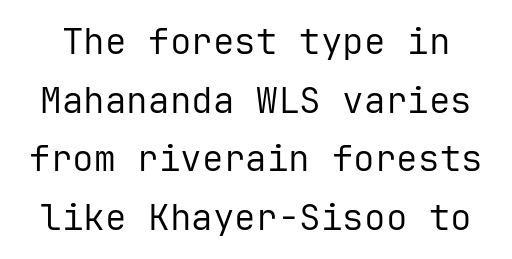
{"serif": "no", "italic": "no", "bold": "no", "weight": "regular", "width": "normal", "stroke_contrast": "low", "x_height": "medium", "monospaced": "yes", "underline": "no", "line_spacing": "normal", "line_spacing_ratio": 1.63, "letter_spacing": "normal", "letter_spacing_em": 0.0, "glyph_px": 36}
